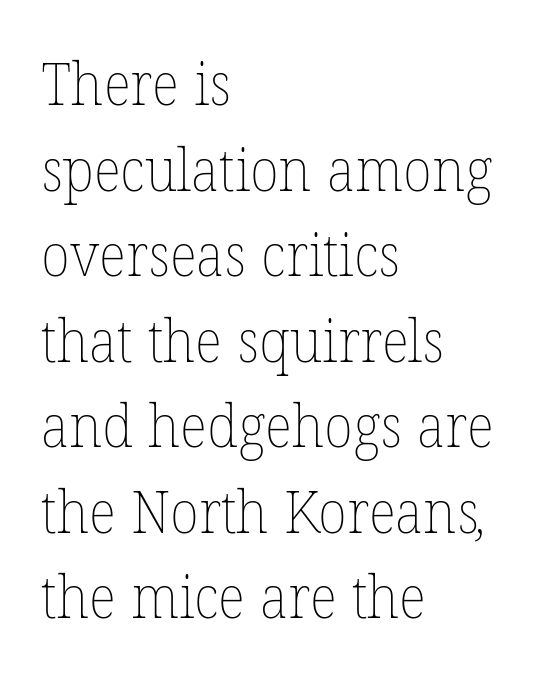
{"bold": "no", "weight": "thin", "width": "normal", "stroke_contrast": "low", "x_height": "medium", "monospaced": "no", "underline": "no", "align": "left", "line_spacing": "normal", "line_spacing_ratio": 1.45, "letter_spacing": "normal", "letter_spacing_em": 0.0, "glyph_px": 59}
